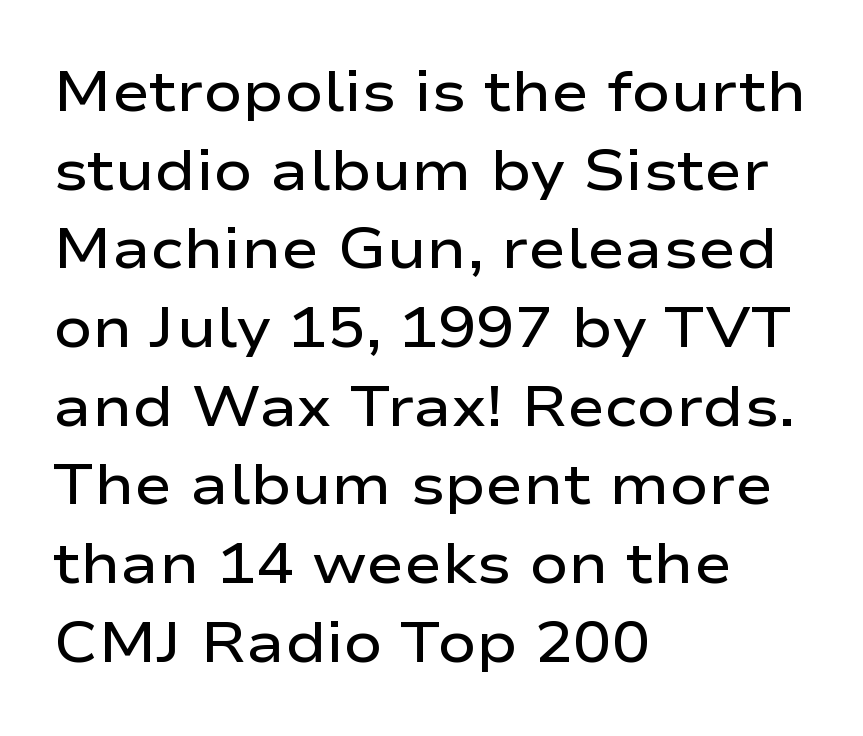
{"serif": "no", "italic": "no", "bold": "semi", "weight": "semibold", "width": "wide", "stroke_contrast": "low", "x_height": "medium", "monospaced": "no", "underline": "no", "align": "left", "line_spacing": "normal", "line_spacing_ratio": 1.38, "letter_spacing": "normal", "letter_spacing_em": 0.0, "glyph_px": 57}
